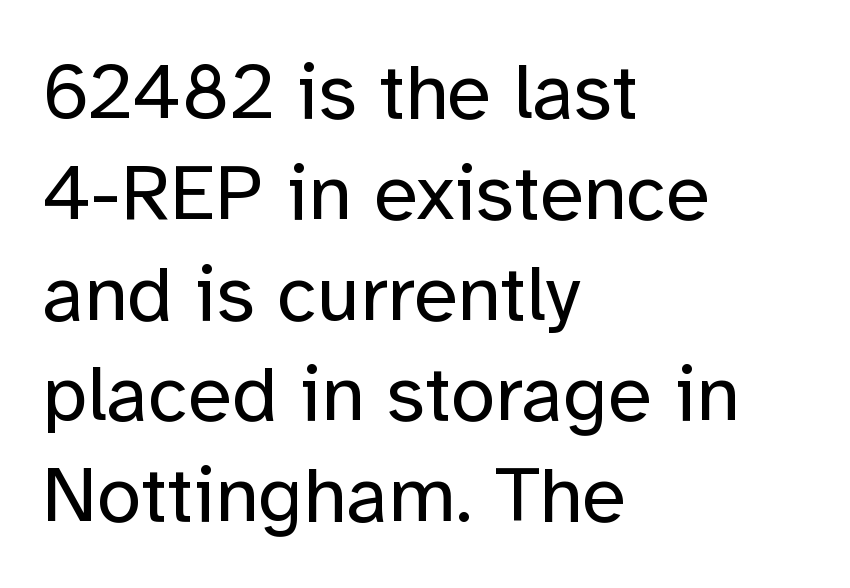
Q: Is the text bold? A: No.
Q: Is the text italic (slanted)? A: No, it is upright.
Q: Is the typeface a serif or a sans-serif typeface? A: Sans-serif.
Q: Is the text underlined? A: No.
Q: How is the paragraph aligned? A: Left-aligned.
Q: Is the spacing between letters normal or unusually wide? A: Normal.
Q: Is the spacing between lines tight, normal or loose? A: Normal.
Q: Width (condensed, normal, or wide)? A: Normal.
Q: Stroke contrast? A: Low.
Q: x-height? A: Medium.
Q: Monospaced? A: No.
